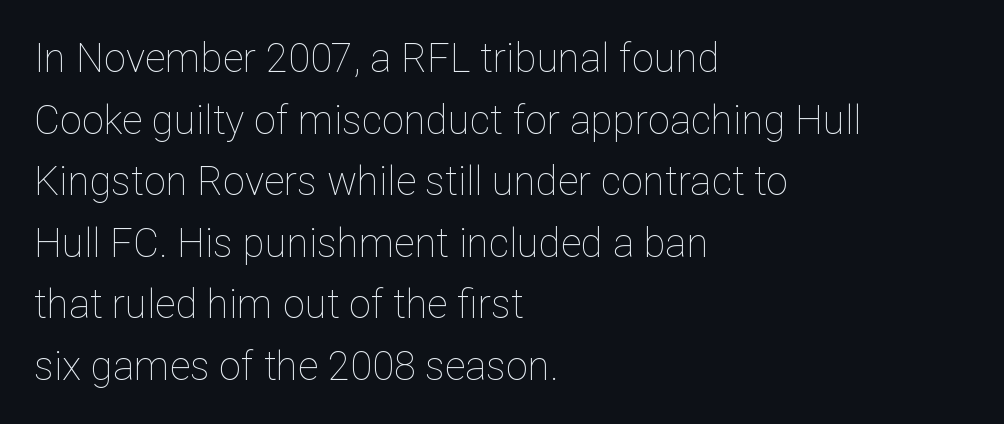
The image shows 40 px thin type, upright; set left-aligned, normal line spacing (1.54x), normal letter spacing, not underlined; low stroke contrast and a medium x-height.
